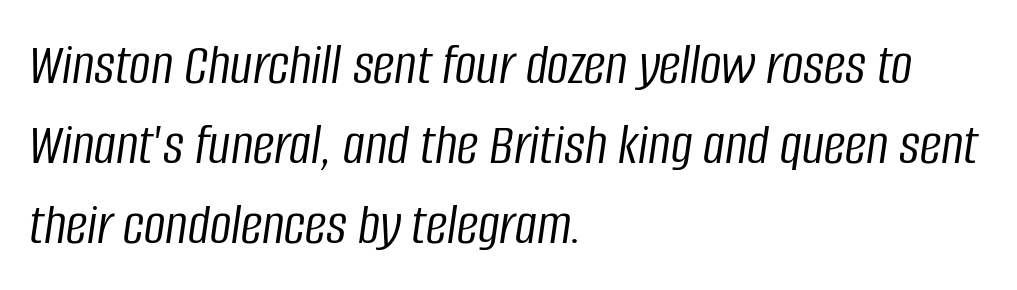
Q: Is the text bold? A: No.
Q: Is the text italic (slanted)? A: Yes, it leans right by about 8 degrees.
Q: Is the text underlined? A: No.
Q: How is the paragraph aligned? A: Left-aligned.
Q: Is the spacing between letters normal or unusually wide? A: Normal.
Q: Is the spacing between lines tight, normal or loose? A: Normal.
Q: Width (condensed, normal, or wide)? A: Condensed.
Q: Stroke contrast? A: Low.
Q: x-height? A: Large.
Q: Monospaced? A: No.
